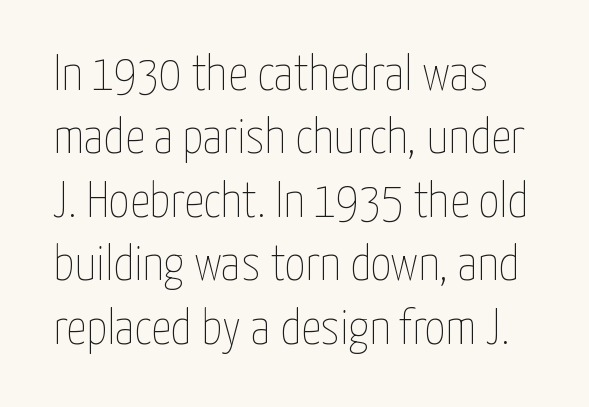
The image shows 50 px thin, condensed type, upright; set normal line spacing (1.27x), normal letter spacing, not underlined; low stroke contrast and a medium x-height.
